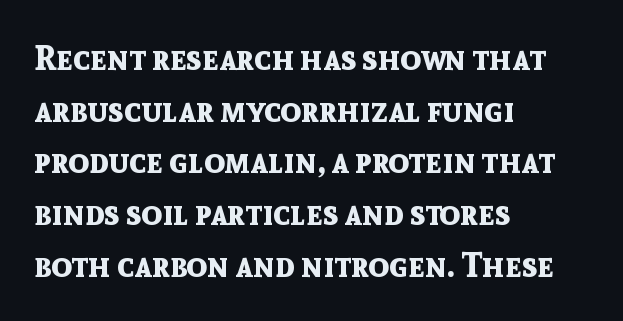
Notice how descenders clear the ascenders below comfortably — that's standard leading. The axis of the letterforms is exactly vertical. Here the designer chose a conventional face with non-uniform glyph widths. Examine the stroke ends and you'll find no serifs. How heavy is the stroke? Heavy — this is a bold. All the whitespace from short lines collects on the right.
